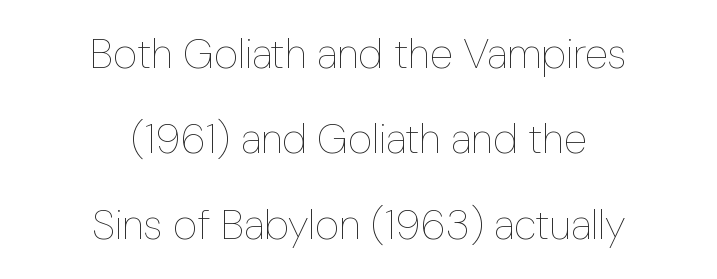
{"italic": "no", "bold": "no", "weight": "thin", "width": "condensed", "stroke_contrast": "low", "x_height": "medium", "monospaced": "no", "underline": "no", "align": "center", "line_spacing": "loose", "line_spacing_ratio": 2.03, "letter_spacing": "normal", "letter_spacing_em": 0.0, "glyph_px": 42}
